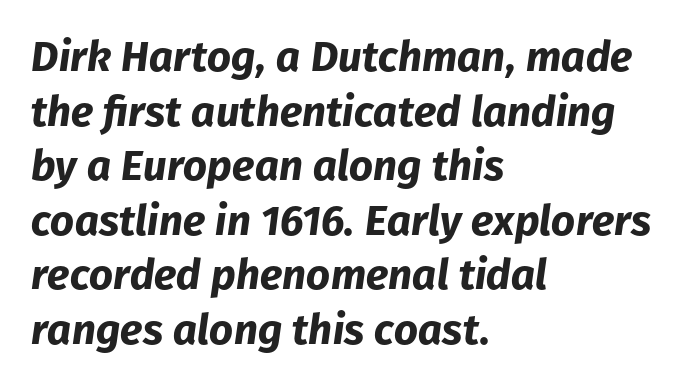
Spacing verdict: proportional, widths tailored to each character. This sample uses plain, unmodified letter spacing. Successive baselines arrive at the customary interval. The passage shown is not underscored anywhere. Visually the block forms a straight wall on the left and a jagged coastline on the right. Tall strokes in this sample are angled rather than plumb.
